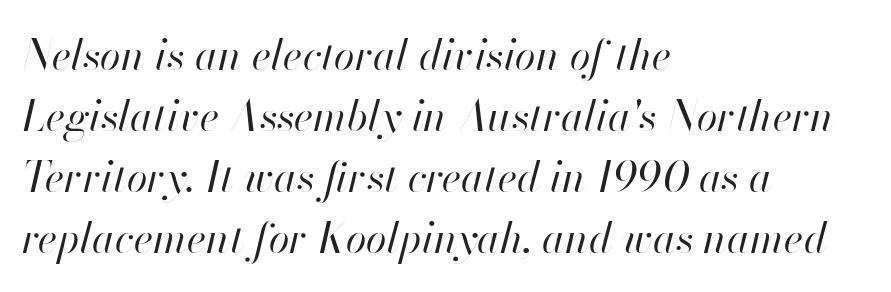
Q: Is the text bold? A: No.
Q: Is the text italic (slanted)? A: Yes, it leans right by about 13 degrees.
Q: Is the text underlined? A: No.
Q: How is the paragraph aligned? A: Left-aligned.
Q: Is the spacing between letters normal or unusually wide? A: Normal.
Q: Is the spacing between lines tight, normal or loose? A: Normal.
Q: Width (condensed, normal, or wide)? A: Normal.
Q: Stroke contrast? A: High.
Q: x-height? A: Small.
Q: Monospaced? A: No.
